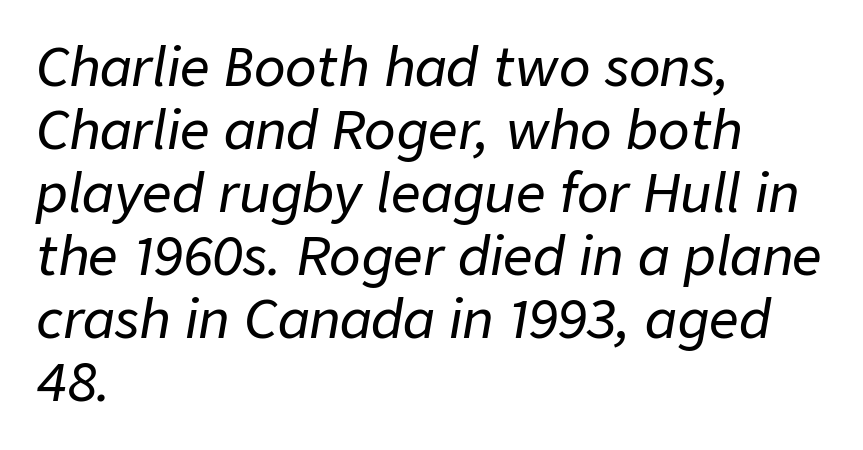
{"italic": "yes", "lean": "right", "slant_degrees": 9, "width": "normal", "stroke_contrast": "low", "x_height": "medium", "monospaced": "no", "underline": "no", "align": "left", "line_spacing_ratio": 1.21, "letter_spacing": "normal", "letter_spacing_em": 0.0, "glyph_px": 52}
